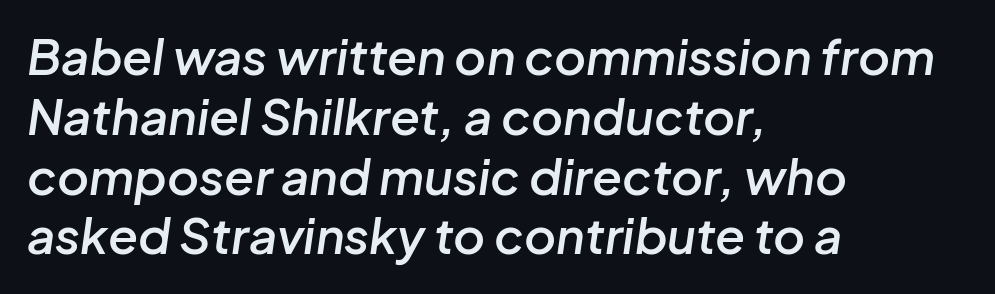
{"italic": "yes", "lean": "right", "slant_degrees": 8, "bold": "semi", "weight": "semibold", "width": "normal", "stroke_contrast": "low", "x_height": "medium", "monospaced": "no", "underline": "no", "align": "left", "line_spacing_ratio": 1.22, "letter_spacing": "normal", "letter_spacing_em": 0.0, "glyph_px": 49}
